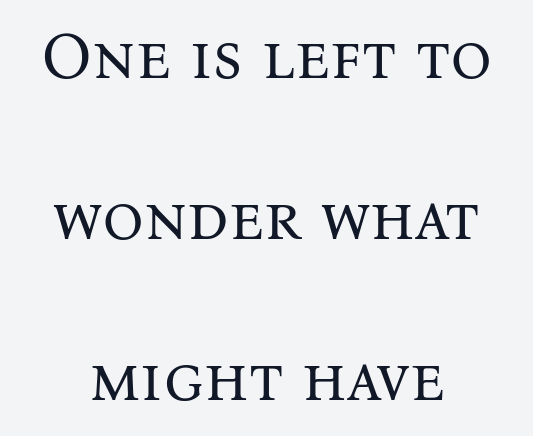
Q: Is the text bold? A: No.
Q: Is the text italic (slanted)? A: No, it is upright.
Q: Is the typeface a serif or a sans-serif typeface? A: Serif.
Q: Is the text underlined? A: No.
Q: How is the paragraph aligned? A: Centered.
Q: Is the spacing between letters normal or unusually wide? A: Normal.
Q: Is the spacing between lines tight, normal or loose? A: Loose.
Q: Width (condensed, normal, or wide)? A: Normal.
Q: Stroke contrast? A: Medium.
Q: x-height? A: Medium.
Q: Monospaced? A: No.
